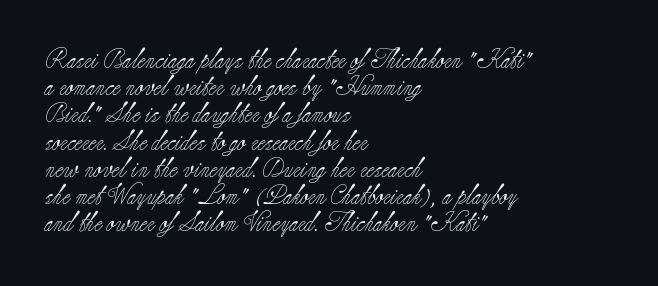
The text block is weighted toward the left margin, trailing off unevenly rightward. Summary of vertical rhythm: regular, with standard interline spacing. Spacing between characters is what you'd get straight out of the box. The letterforms sit at book weight or below.
